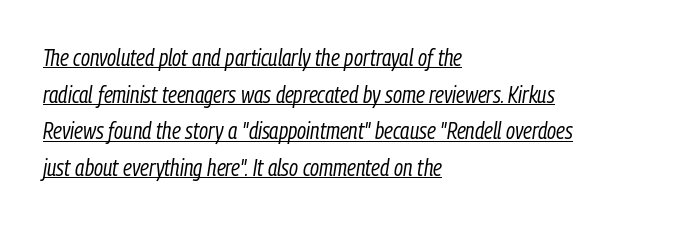
Q: Is the text bold? A: No.
Q: Is the text italic (slanted)? A: Yes, it leans right by about 9 degrees.
Q: Is the text underlined? A: Yes.
Q: How is the paragraph aligned? A: Left-aligned.
Q: Is the spacing between letters normal or unusually wide? A: Normal.
Q: Is the spacing between lines tight, normal or loose? A: Normal.
